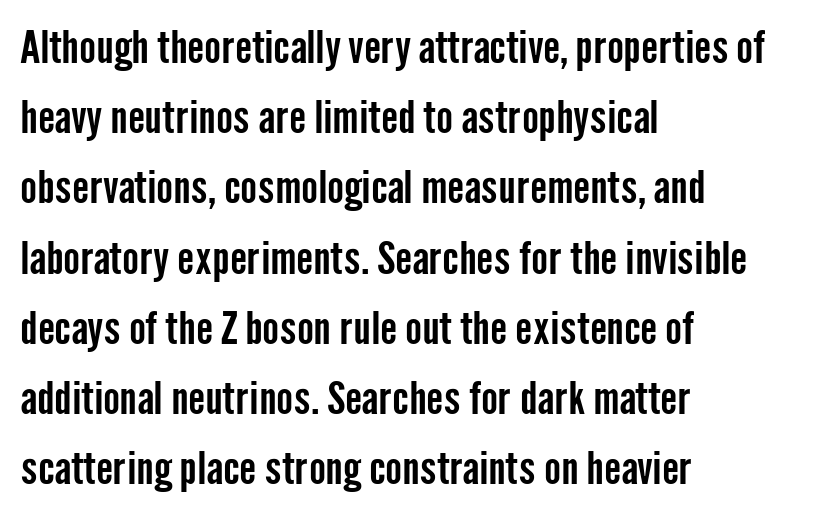
{"serif": "no", "italic": "no", "width": "condensed", "stroke_contrast": "low", "x_height": "medium", "monospaced": "no", "underline": "no", "align": "left", "line_spacing": "normal", "line_spacing_ratio": 1.56, "letter_spacing": "normal", "letter_spacing_em": 0.0, "glyph_px": 45}
